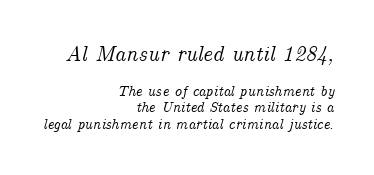
{"italic": "yes", "lean": "right", "slant_degrees": 14, "underline": "no", "align": "right", "line_spacing": "tight", "line_spacing_ratio": 1.1, "letter_spacing": "normal", "letter_spacing_em": 0.0, "larger_block": "first", "size_ratio": 1.47, "glyph_px": 22}
